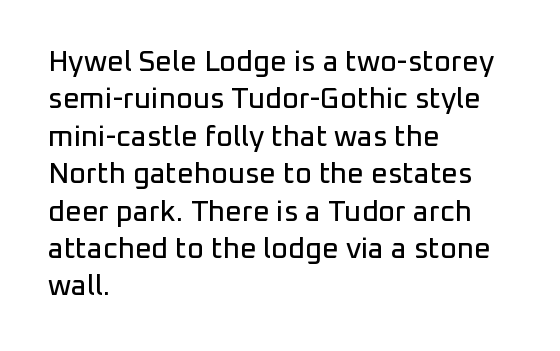
This is the regular roman posture of the typeface. Here the designer chose a conventional face with non-uniform glyph widths. The designer went with a sans here, leaving each stem footless. These lines are set flush left with a ragged right edge.
